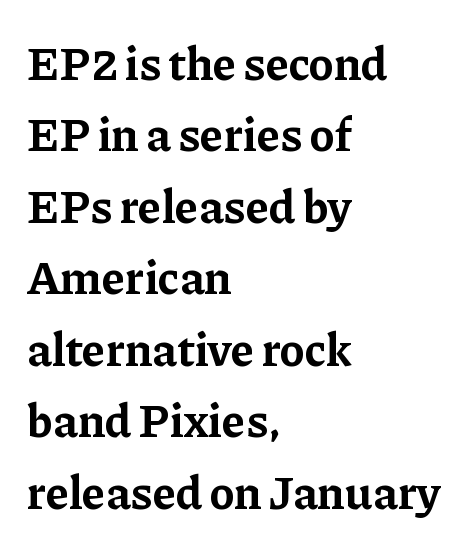
The specimen reads as upright at a glance. The zone under the glyphs is completely vacant. The rendering uses natural spacing where letterforms have individual widths. Pretty heavy lettering here — definitely bold. Little horizontal feet cap the strokes, marking this as serif type.
